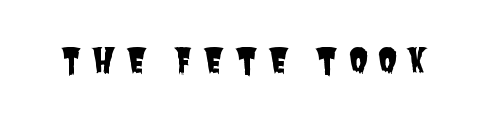
Q: Is the typeface a serif or a sans-serif typeface? A: Sans-serif.
Q: Is the text underlined? A: No.
Q: Is the spacing between letters normal or unusually wide? A: Unusually wide.
Q: Width (condensed, normal, or wide)? A: Condensed.
Q: Stroke contrast? A: Low.
Q: x-height? A: Large.
Q: Monospaced? A: No.
